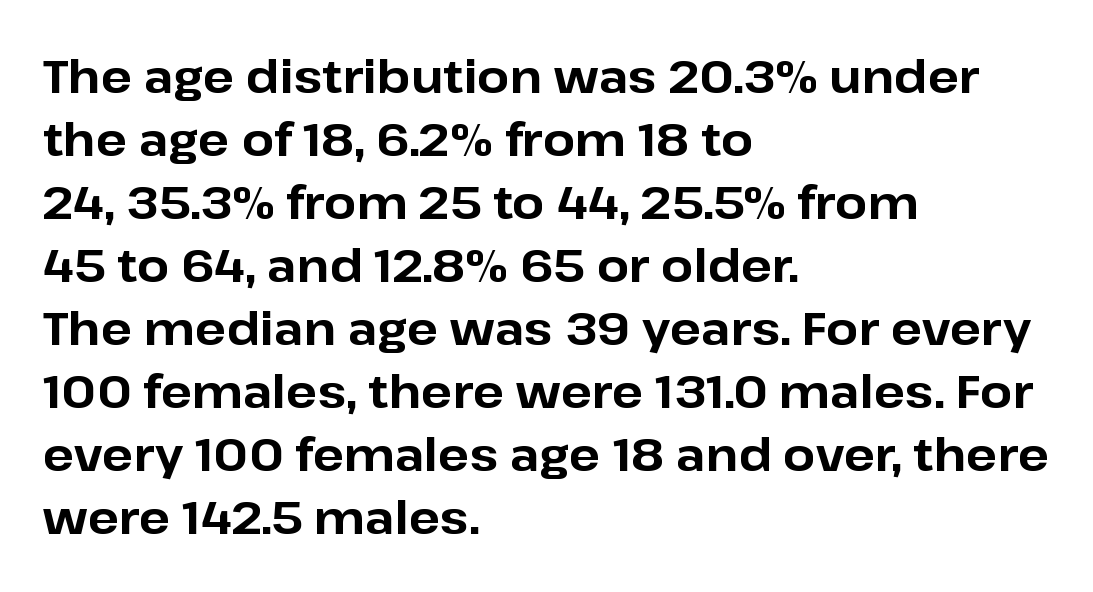
Q: Is the text bold? A: Yes.
Q: Is the text italic (slanted)? A: No, it is upright.
Q: Is the typeface a serif or a sans-serif typeface? A: Sans-serif.
Q: Is the text underlined? A: No.
Q: How is the paragraph aligned? A: Left-aligned.
Q: Is the spacing between letters normal or unusually wide? A: Normal.
Q: Is the spacing between lines tight, normal or loose? A: Normal.
Q: Width (condensed, normal, or wide)? A: Normal.
Q: Stroke contrast? A: Low.
Q: x-height? A: Medium.
Q: Monospaced? A: No.
